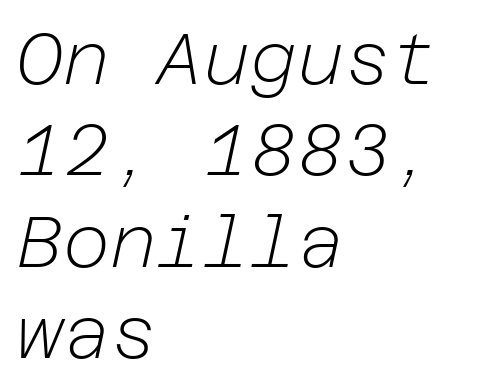
No extra tracking has been applied to these lines. The letters are slanted; this is an italic face. Weight class: somewhere from thin through regular. Words float on clear page, feet unadorned. Where is the straight margin? On the left. Baseline-to-baseline distance is the conventional proportion of letter height.
